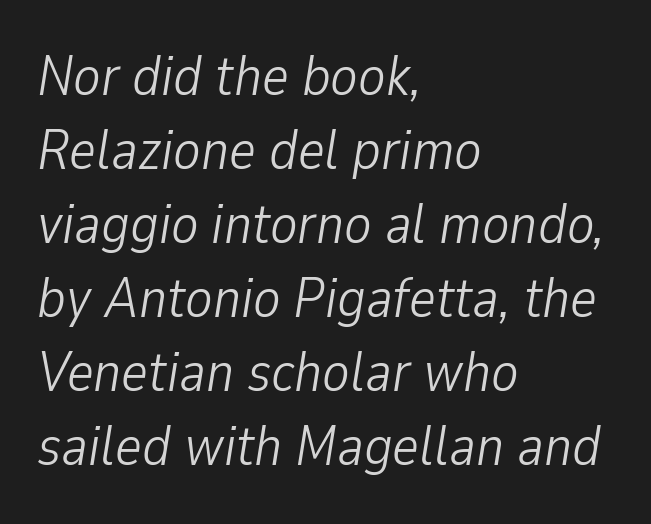
The image shows 57 px light, condensed type, italic (leaning right); set left-aligned, normal line spacing (1.3x), normal letter spacing, not underlined; low stroke contrast and a medium x-height.
